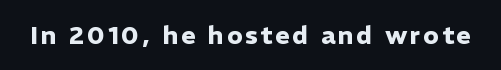
Q: Is the text bold? A: Yes.
Q: Is the text italic (slanted)? A: No, it is upright.
Q: Is the text underlined? A: No.
